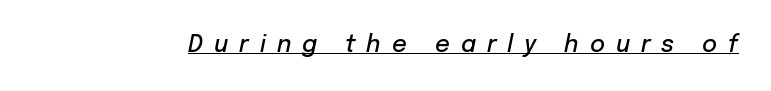
{"italic": "yes", "lean": "right", "slant_degrees": 12, "bold": "semi", "underline": "yes", "letter_spacing": "wide", "letter_spacing_em": 0.48, "glyph_px": 23}
